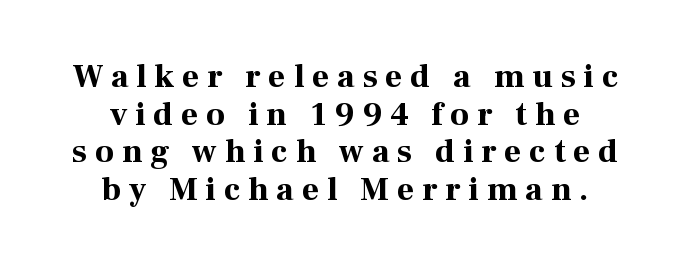
A full-strength bold gives these letters their thick strokes. Reading down the block, each line starts at a different indent, mirrored at its end. Do the letters lean? They stand straight. The passage shown is typed in a proportional face where columns would drift.
